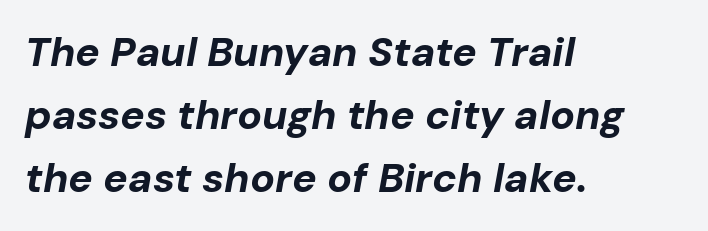
Q: Is the text bold? A: Yes.
Q: Is the text italic (slanted)? A: Yes, it leans right by about 10 degrees.
Q: Is the text underlined? A: No.
Q: How is the paragraph aligned? A: Left-aligned.
Q: Is the spacing between letters normal or unusually wide? A: Normal.
Q: Is the spacing between lines tight, normal or loose? A: Normal.
Q: Width (condensed, normal, or wide)? A: Normal.
Q: Stroke contrast? A: Low.
Q: x-height? A: Medium.
Q: Monospaced? A: No.
